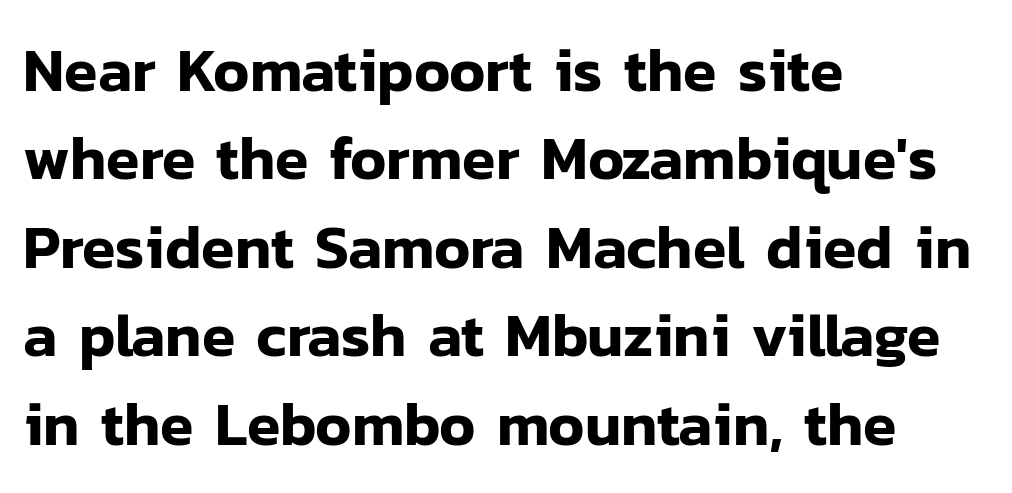
The letters stand straight up with perfectly vertical stems. Nobody touched the tracking dial on this one. One-word summary of the alignment: left. The strip under each line holds only bare page. Character widths vary here, with narrow letters taking less room than wide ones.
